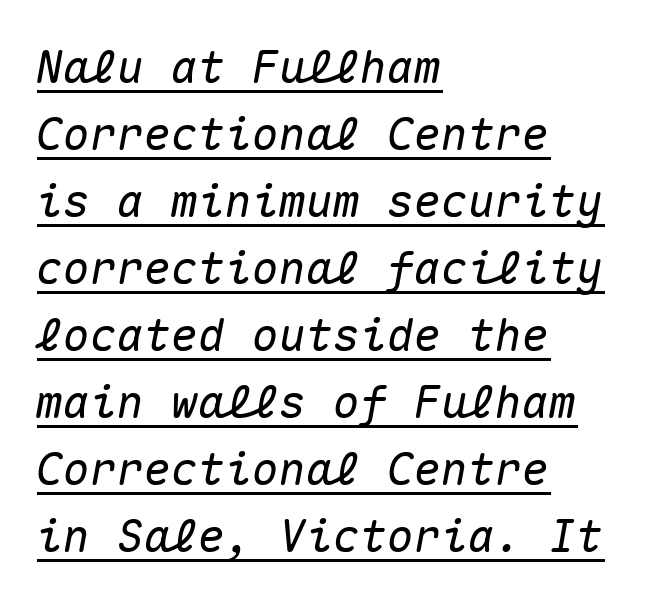
Q: Is the text italic (slanted)? A: Yes, it leans right by about 10 degrees.
Q: Is the text underlined? A: Yes.
Q: How is the paragraph aligned? A: Left-aligned.
Q: Is the spacing between letters normal or unusually wide? A: Normal.
Q: Is the spacing between lines tight, normal or loose? A: Normal.
Q: Width (condensed, normal, or wide)? A: Normal.
Q: Stroke contrast? A: Medium.
Q: x-height? A: Medium.
Q: Monospaced? A: Yes.
